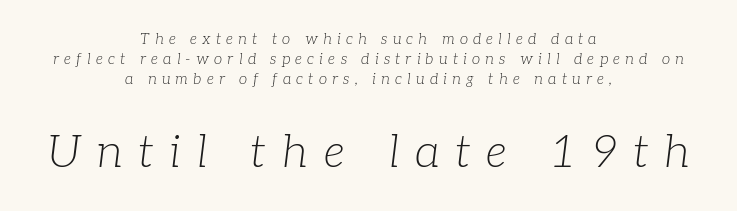
The image shows 45 px light serif type, italic (leaning right); set centered, normal line spacing (1.33x), unusually wide letter spacing (+0.35 em), not underlined; the second (bottom) block is 3.0x larger; low stroke contrast and a medium x-height.
